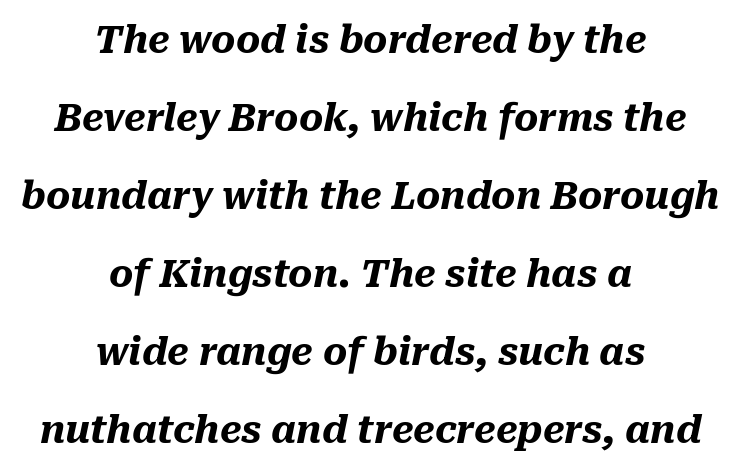
Q: Is the text bold? A: Yes.
Q: Is the text italic (slanted)? A: Yes, it leans right by about 10 degrees.
Q: Is the text underlined? A: No.
Q: How is the paragraph aligned? A: Centered.
Q: Is the spacing between letters normal or unusually wide? A: Normal.
Q: Is the spacing between lines tight, normal or loose? A: Loose.
Q: Width (condensed, normal, or wide)? A: Normal.
Q: Stroke contrast? A: Medium.
Q: x-height? A: Medium.
Q: Monospaced? A: No.
